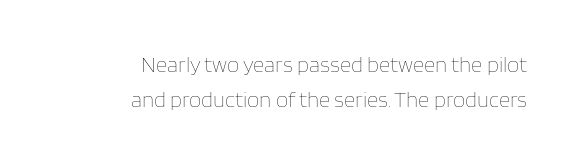
Q: Is the text bold? A: No.
Q: Is the text italic (slanted)? A: No, it is upright.
Q: Is the text underlined? A: No.
Q: How is the paragraph aligned? A: Right-aligned.
Q: Is the spacing between letters normal or unusually wide? A: Normal.
Q: Is the spacing between lines tight, normal or loose? A: Normal.
